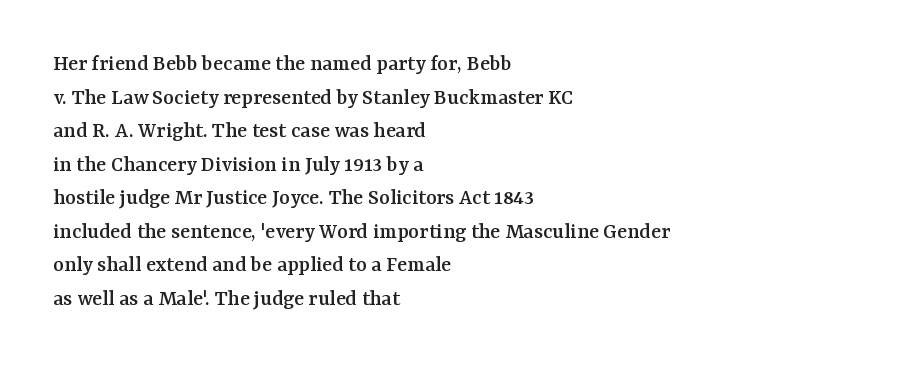
Q: Is the text italic (slanted)? A: No, it is upright.
Q: Is the text underlined? A: No.
Q: How is the paragraph aligned? A: Left-aligned.
Q: Is the spacing between letters normal or unusually wide? A: Normal.
Q: Is the spacing between lines tight, normal or loose? A: Normal.
